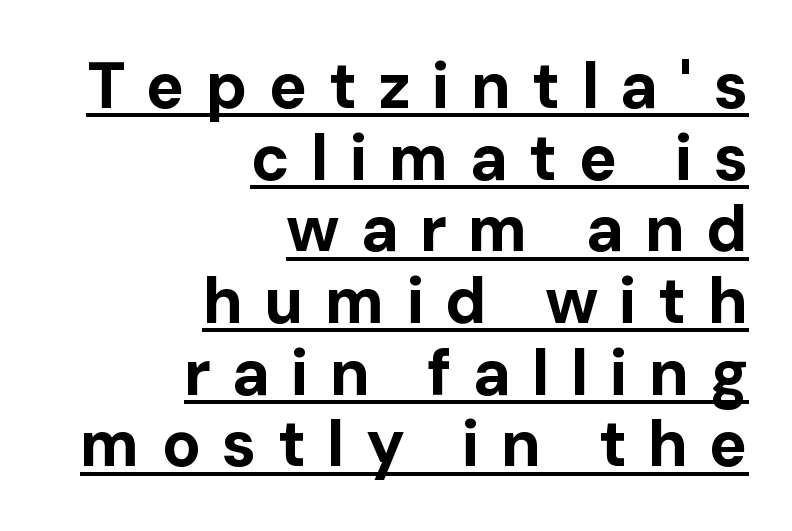
{"serif": "no", "italic": "no", "bold": "yes", "weight": "bold", "width": "normal", "stroke_contrast": "low", "x_height": "medium", "monospaced": "no", "underline": "yes", "align": "right", "line_spacing": "tight", "line_spacing_ratio": 1.12, "letter_spacing": "wide", "letter_spacing_em": 0.33, "glyph_px": 64}
